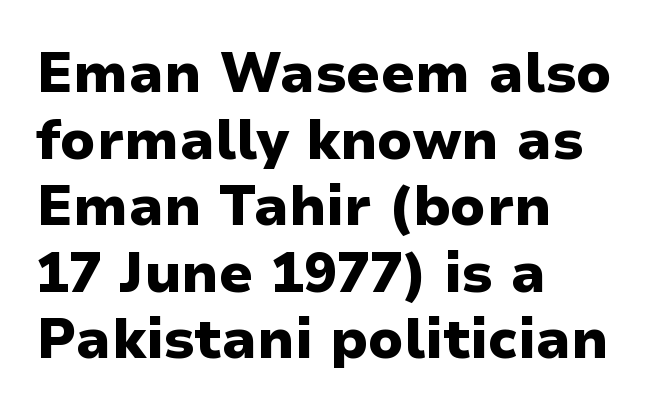
The image shows 55 px heavy sans-serif type, upright; set left-aligned, line spacing 1.21x, normal letter spacing, not underlined; low stroke contrast and a medium x-height.
